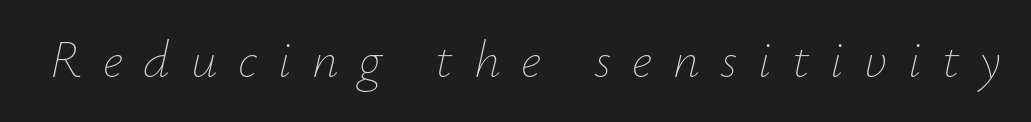
Q: Is the text bold? A: No.
Q: Is the text italic (slanted)? A: Yes, it leans right by about 12 degrees.
Q: Is the text underlined? A: No.
Q: Is the spacing between letters normal or unusually wide? A: Unusually wide.
Q: Width (condensed, normal, or wide)? A: Normal.
Q: Stroke contrast? A: Low.
Q: x-height? A: Small.
Q: Monospaced? A: No.
